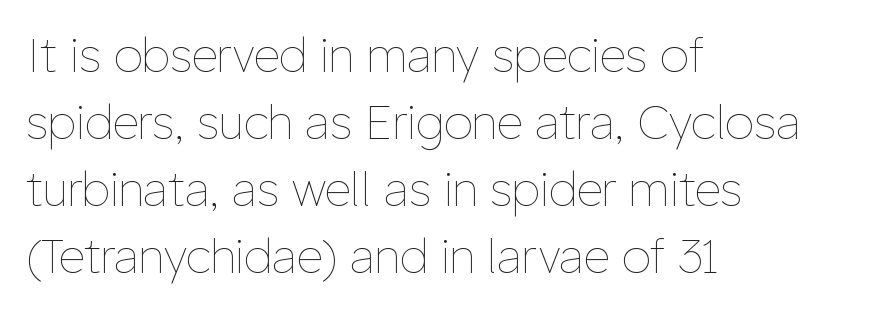
The image shows 46 px thin type, upright; set left-aligned, normal line spacing (1.46x), normal letter spacing, not underlined; low stroke contrast and a medium x-height.
